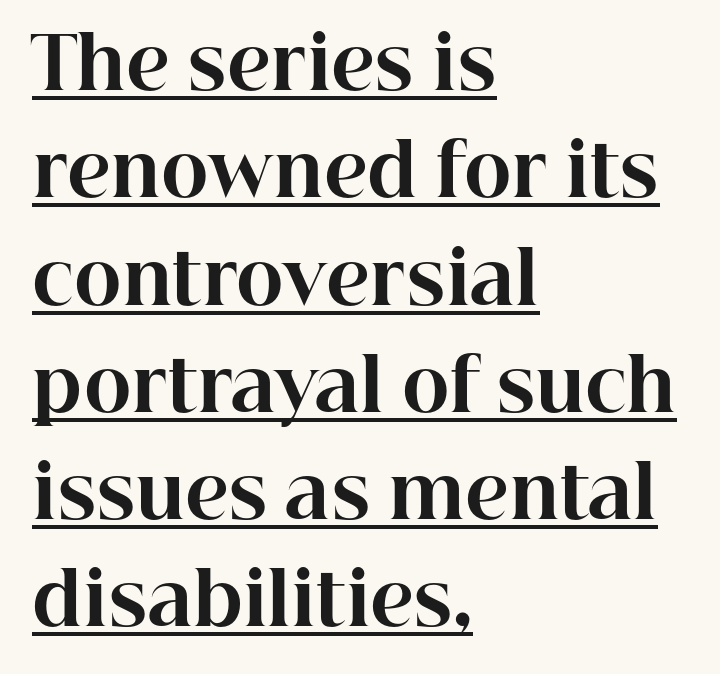
The image shows 72 px bold serif type, upright; set left-aligned, normal line spacing (1.49x), normal letter spacing, underlined; high stroke contrast and a medium x-height.
